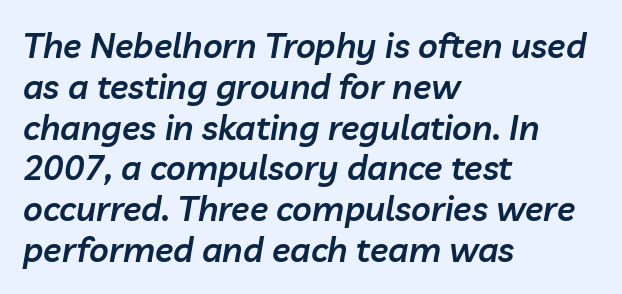
{"italic": "yes", "lean": "right", "slant_degrees": 10, "bold": "semi", "weight": "semibold", "width": "normal", "stroke_contrast": "low", "x_height": "medium", "monospaced": "no", "underline": "no", "align": "left", "line_spacing_ratio": 1.2, "letter_spacing": "normal", "letter_spacing_em": 0.0, "glyph_px": 34}
